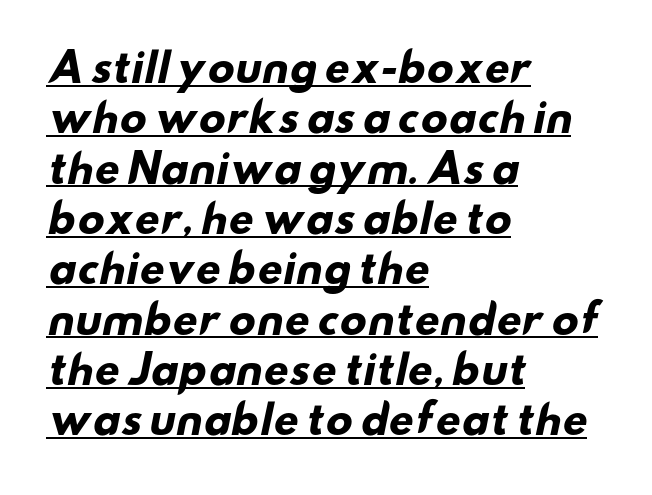
{"serif": "no", "bold": "yes", "weight": "heavy", "width": "wide", "stroke_contrast": "low", "x_height": "small", "monospaced": "no", "underline": "yes", "align": "left", "line_spacing": "normal", "line_spacing_ratio": 1.29, "letter_spacing": "normal", "letter_spacing_em": 0.0, "glyph_px": 39}
